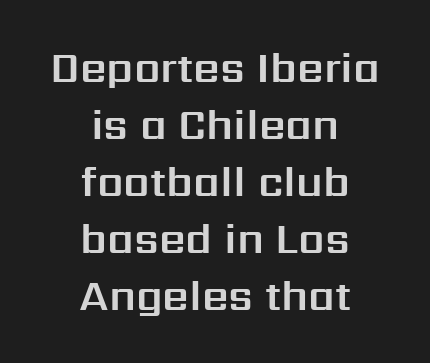
Characters follow at the spacing the type designer built in. Horizontal alignment here is central, giving a formal, balanced look. The letters carry no serifs — their stems end cleanly without finishing strokes. Every character sits straight up, as roman type does. Nobody drew a line under any word here.
